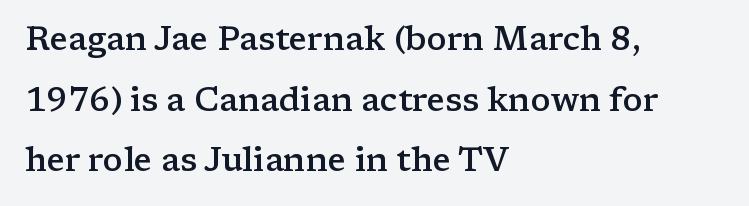
The image shows 33 px semibold, wide serif type, upright; set left-aligned, line spacing 1.84x, normal letter spacing, not underlined; low stroke contrast and a medium x-height.
